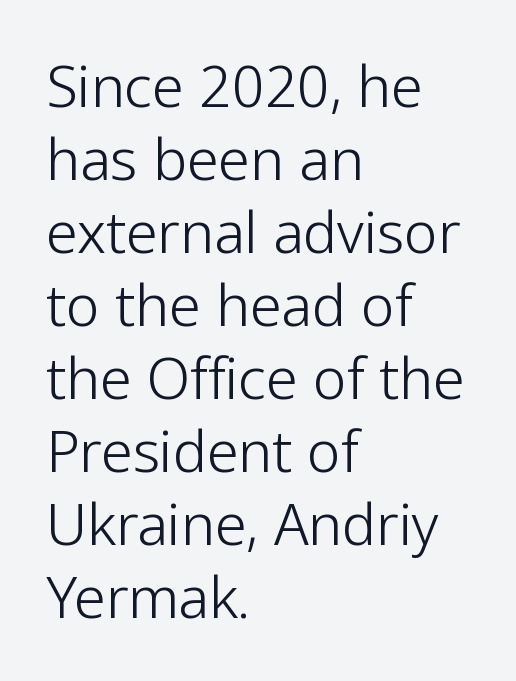
Q: Is the text bold? A: No.
Q: Is the text italic (slanted)? A: No, it is upright.
Q: Is the typeface a serif or a sans-serif typeface? A: Sans-serif.
Q: Is the text underlined? A: No.
Q: How is the paragraph aligned? A: Left-aligned.
Q: Is the spacing between letters normal or unusually wide? A: Normal.
Q: Is the spacing between lines tight, normal or loose? A: Normal.
Q: Width (condensed, normal, or wide)? A: Normal.
Q: Stroke contrast? A: Low.
Q: x-height? A: Medium.
Q: Monospaced? A: No.
